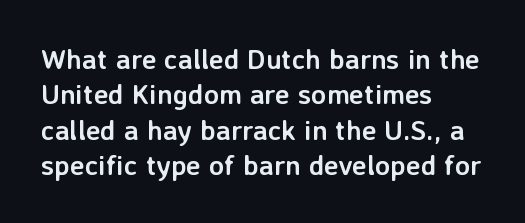
The image shows 28 px semibold sans-serif type, upright; set left-aligned, normal line spacing (1.26x), normal letter spacing, not underlined; low stroke contrast and a medium x-height.
